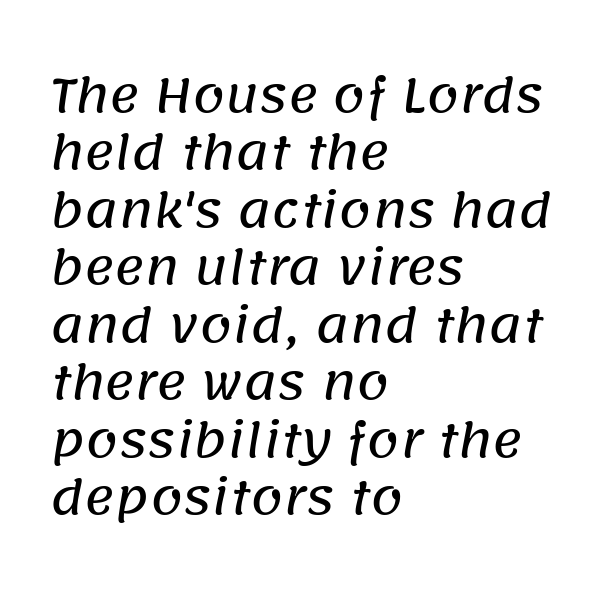
{"serif": "no", "width": "normal", "stroke_contrast": "low", "x_height": "large", "monospaced": "no", "underline": "no", "align": "left", "line_spacing": "normal", "line_spacing_ratio": 1.25, "letter_spacing": "normal", "letter_spacing_em": 0.0, "glyph_px": 46}
